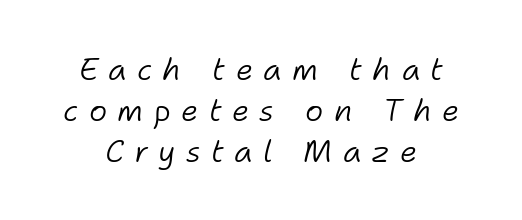
The block of text has a typical density, with ordinary space between rows. The letterforms sit at book weight or below. Is the block centered? Yes — each line is placed symmetrically about the middle. The letters advance in unequal steps, a hallmark of proportional type. Words appear elongated and porous because spacing is wide. This sample uses an oblique cut, with every glyph tilted off the vertical.
